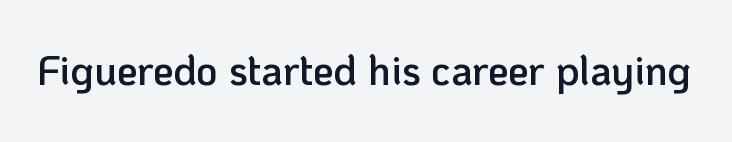
The image shows 41 px semibold sans-serif type, upright; set normal letter spacing, not underlined; low stroke contrast and a medium x-height.
